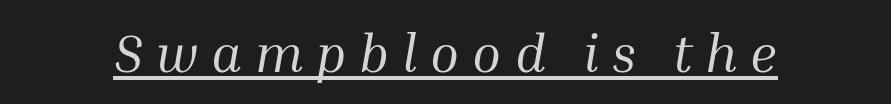
Think of a printed novel: that variable character pitch is what you see here. The weight would be labelled regular, book, light, or lighter still. The typography opts for an oblique posture over an upright one. The text was rendered using a seriffed face with decorative stroke endings.
